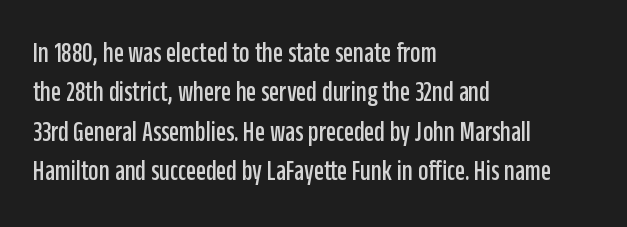
Q: Is the text italic (slanted)? A: No, it is upright.
Q: Is the typeface a serif or a sans-serif typeface? A: Sans-serif.
Q: Is the text underlined? A: No.
Q: How is the paragraph aligned? A: Left-aligned.
Q: Is the spacing between letters normal or unusually wide? A: Normal.
Q: Is the spacing between lines tight, normal or loose? A: Normal.
Q: Width (condensed, normal, or wide)? A: Condensed.
Q: Stroke contrast? A: Low.
Q: x-height? A: Large.
Q: Monospaced? A: No.
